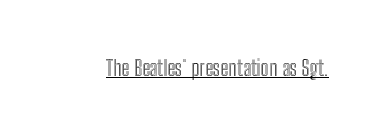
The image shows 22 px text type, upright; set normal letter spacing, underlined.
